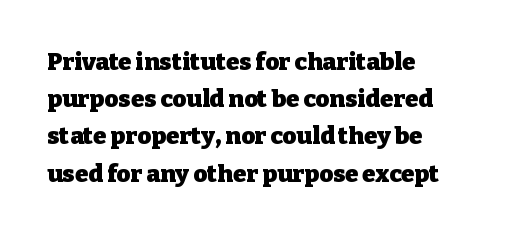
{"italic": "no", "bold": "yes", "underline": "no", "align": "left", "line_spacing": "normal", "line_spacing_ratio": 1.55, "letter_spacing": "normal", "letter_spacing_em": 0.0, "glyph_px": 24}
